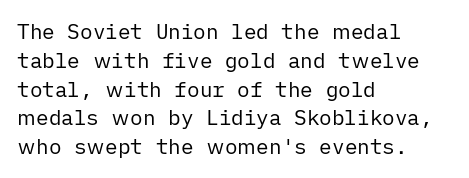
Q: Is the text bold? A: No.
Q: Is the text italic (slanted)? A: No, it is upright.
Q: Is the text underlined? A: No.
Q: How is the paragraph aligned? A: Left-aligned.
Q: Is the spacing between letters normal or unusually wide? A: Normal.
Q: Is the spacing between lines tight, normal or loose? A: Normal.
